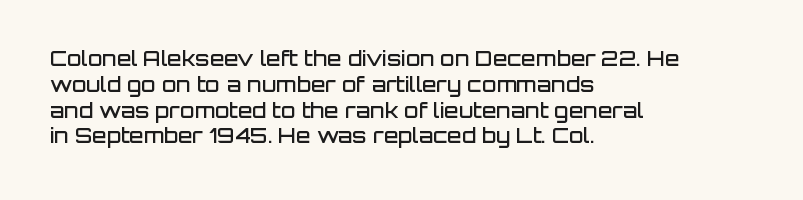
Q: Is the text bold? A: Semi-bold.
Q: Is the text italic (slanted)? A: No, it is upright.
Q: Is the text underlined? A: No.
Q: How is the paragraph aligned? A: Left-aligned.
Q: Is the spacing between letters normal or unusually wide? A: Normal.
